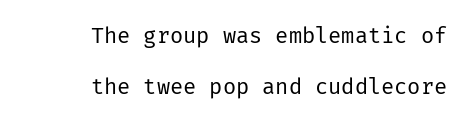
Q: Is the text bold? A: No.
Q: Is the text italic (slanted)? A: No, it is upright.
Q: Is the text underlined? A: No.
Q: How is the paragraph aligned? A: Right-aligned.
Q: Is the spacing between letters normal or unusually wide? A: Normal.
Q: Is the spacing between lines tight, normal or loose? A: Loose.
